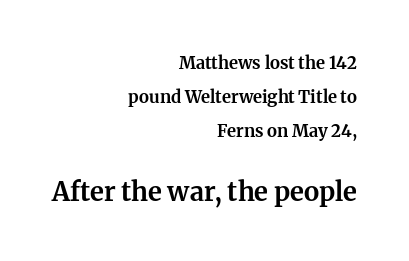
{"italic": "no", "bold": "yes", "underline": "no", "align": "right", "line_spacing": "loose", "line_spacing_ratio": 2.0, "letter_spacing": "normal", "letter_spacing_em": 0.0, "larger_block": "second", "size_ratio": 1.53, "glyph_px": 26}
